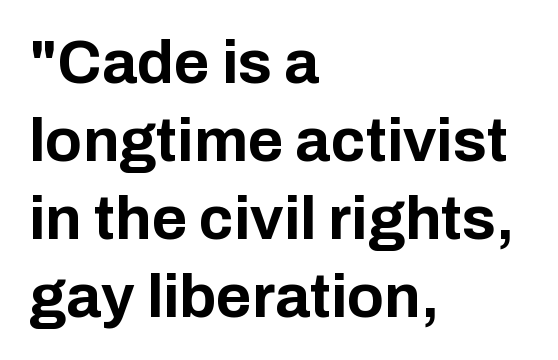
The image shows 61 px bold sans-serif type, upright; set left-aligned, normal line spacing (1.28x), normal letter spacing, not underlined; low stroke contrast and a medium x-height.
